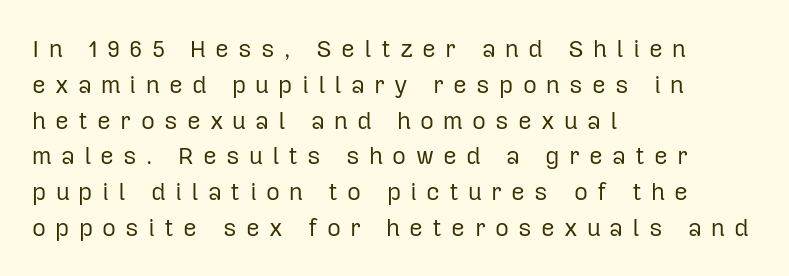
{"italic": "no", "bold": "no", "underline": "no", "align": "left", "line_spacing": "normal", "line_spacing_ratio": 1.49, "letter_spacing": "wide", "letter_spacing_em": 0.38, "glyph_px": 24}
